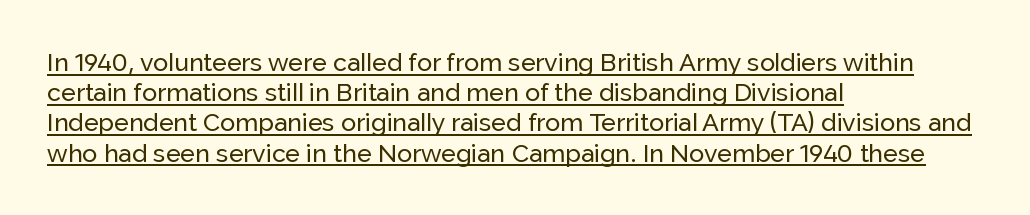
{"italic": "no", "underline": "yes", "align": "left", "line_spacing_ratio": 1.21, "letter_spacing": "normal", "letter_spacing_em": 0.0, "glyph_px": 25}
